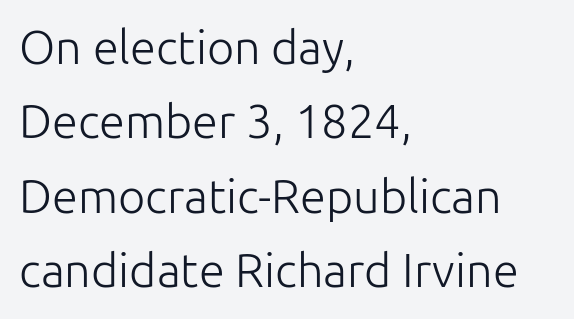
The font family rendered here belongs to the sans-serif group. Counters stay open thanks to moderate or lighter strokes. The typography opts for an upright posture over an oblique one. Spacing verdict: proportional, widths tailored to each character.
